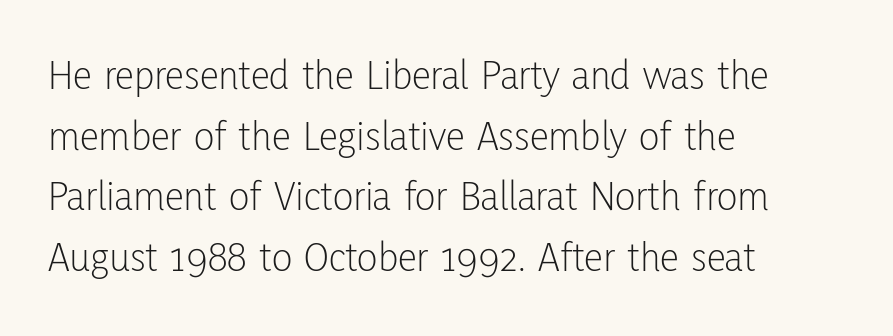
{"serif": "no", "italic": "no", "bold": "no", "weight": "light", "width": "condensed", "stroke_contrast": "low", "x_height": "medium", "monospaced": "no", "underline": "no", "align": "left", "line_spacing": "normal", "line_spacing_ratio": 1.41, "letter_spacing": "normal", "letter_spacing_em": 0.0, "glyph_px": 43}
